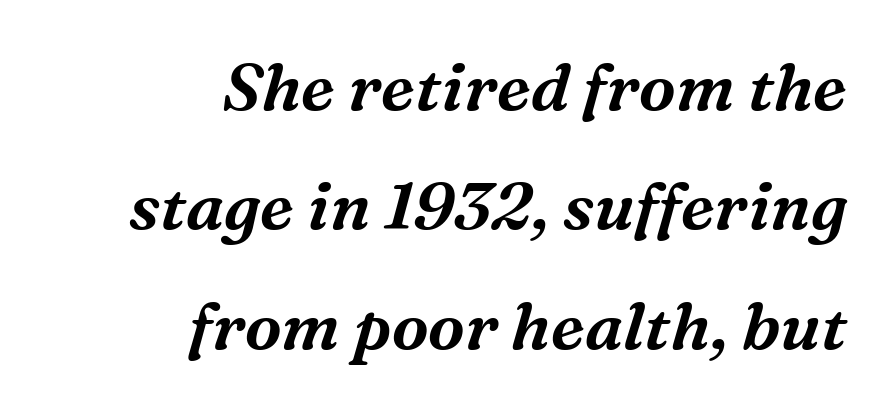
{"serif": "yes", "italic": "yes", "lean": "right", "slant_degrees": 16, "width": "normal", "stroke_contrast": "medium", "x_height": "medium", "monospaced": "no", "underline": "no", "align": "right", "line_spacing_ratio": 1.81, "letter_spacing": "normal", "letter_spacing_em": 0.0, "glyph_px": 66}
